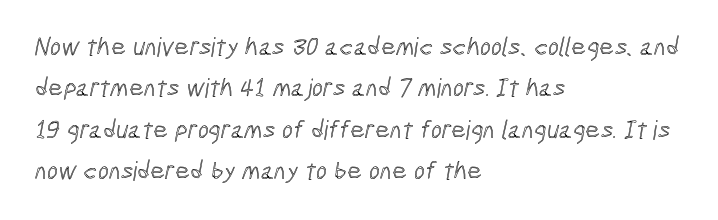
The image shows 26 px text type; set left-aligned, normal line spacing (1.59x), normal letter spacing, not underlined.
